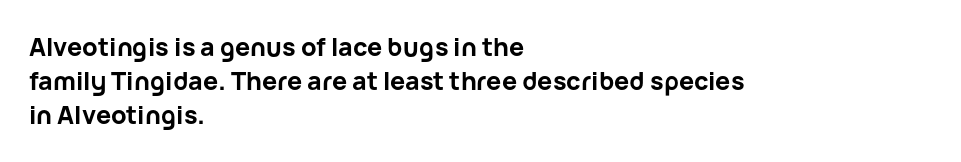
The lines in this sample share a left origin and differ only in where they stop. Summary of vertical rhythm: regular, with standard interline spacing. Italic: no, the glyphs are upright roman. The letterforms sit shoulder to shoulder at normal distance. Set as a true bold cut, around the 700 mark. The baseline area is clear.
